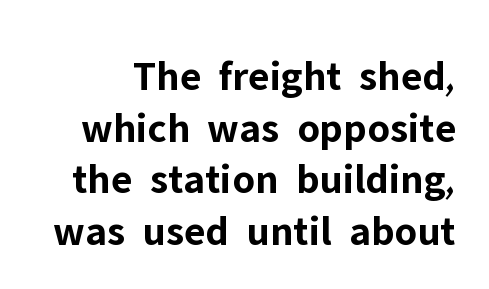
The characters look thick and weighty, a clear bold. The face used here is proportionally spaced, like ordinary book or web type. Unlike italic type, these characters show no tilt at all. The area under the type is left untouched. Default kerning and tracking; the words read as compact shapes.
